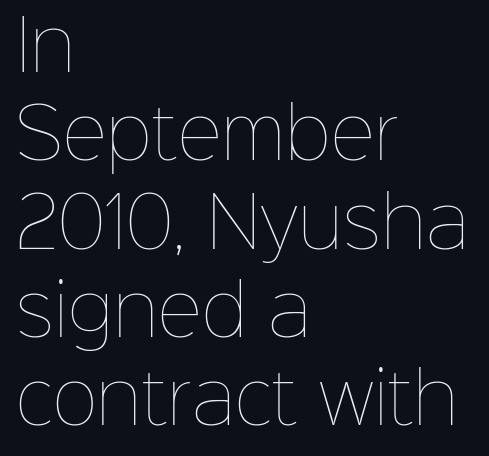
The lettering stays uniformly vertical, giving the passage a roman look. In terms of letterspacing, this is plain default setting. Compared with a centered layout, this one pins lines to the left instead. Anything drawn beneath the words? Only blank space.
